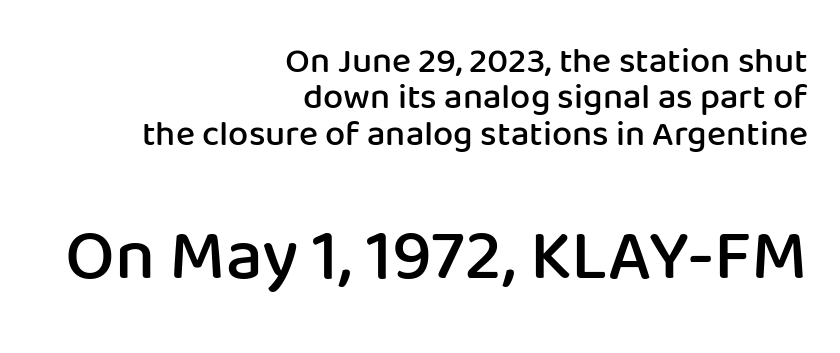
The image shows 72 px semibold sans-serif type, upright; set right-aligned, tight line spacing (1.01x), normal letter spacing, not underlined; the second (bottom) block is 2.0x larger; low stroke contrast and a medium x-height.
